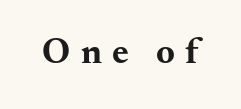
Q: Is the text bold? A: Yes.
Q: Is the text italic (slanted)? A: No, it is upright.
Q: Is the typeface a serif or a sans-serif typeface? A: Serif.
Q: Is the text underlined? A: No.
Q: Is the spacing between letters normal or unusually wide? A: Unusually wide.
Q: Width (condensed, normal, or wide)? A: Wide.
Q: Stroke contrast? A: Medium.
Q: x-height? A: Small.
Q: Monospaced? A: No.
